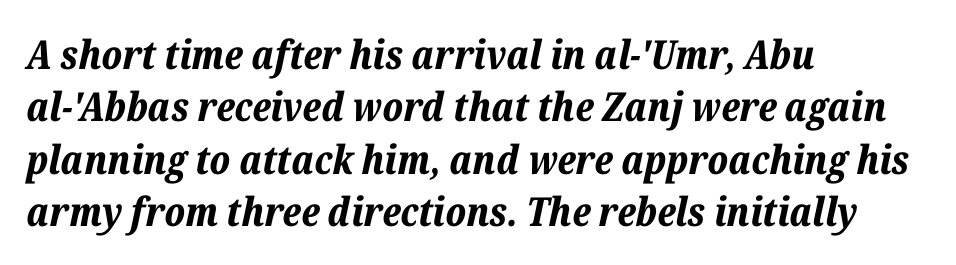
{"italic": "yes", "lean": "right", "slant_degrees": 12, "bold": "yes", "weight": "bold", "width": "normal", "stroke_contrast": "low", "x_height": "medium", "monospaced": "no", "underline": "no", "align": "left", "line_spacing": "normal", "line_spacing_ratio": 1.31, "letter_spacing": "normal", "letter_spacing_em": 0.0, "glyph_px": 40}
